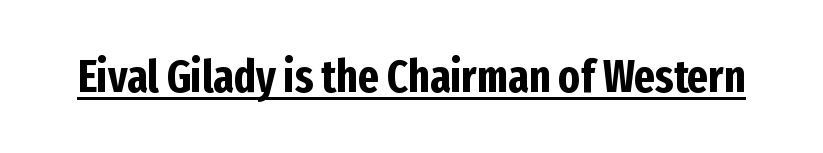
The image shows 45 px bold, condensed sans-serif type, upright; set normal letter spacing, underlined; low stroke contrast and a medium x-height.
